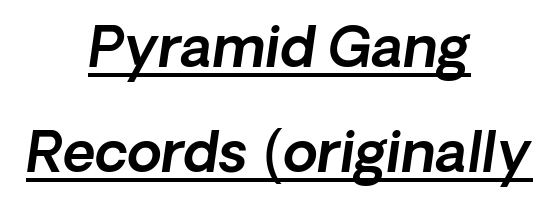
The image shows 56 px sans-serif type; set centered, line spacing 1.87x, normal letter spacing, underlined; a medium x-height.
